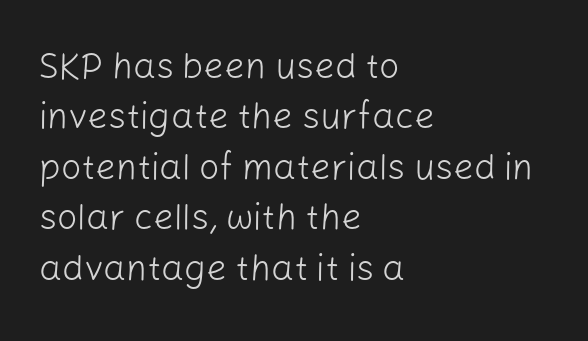
How would I describe the line gaps? Plain and ordinary. Every character sits straight up, as roman type does. The letters look calm and open, with moderate or lighter stems. Nobody touched the tracking dial on this one. Note the varied advance widths — an 'i' is clearly narrower than an 'm'. If you drew a ruler down the left edge, every line would touch it.
